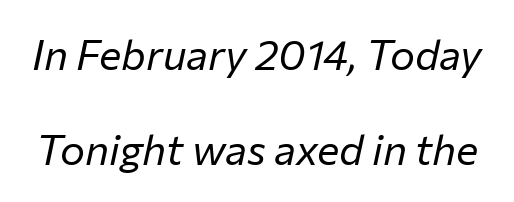
The image shows 42 px regular-weight type, italic (leaning right); set loose line spacing (2.27x), normal letter spacing, not underlined; low stroke contrast and a medium x-height.
